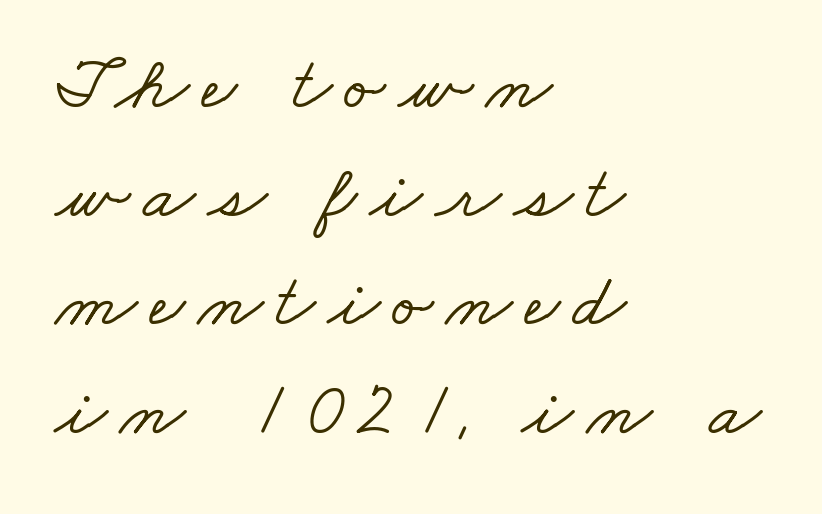
Q: Is the typeface a serif or a sans-serif typeface? A: Serif.
Q: Is the text underlined? A: No.
Q: How is the paragraph aligned? A: Left-aligned.
Q: Is the spacing between lines tight, normal or loose? A: Normal.
Q: Width (condensed, normal, or wide)? A: Wide.
Q: Stroke contrast? A: Low.
Q: x-height? A: Small.
Q: Monospaced? A: No.
